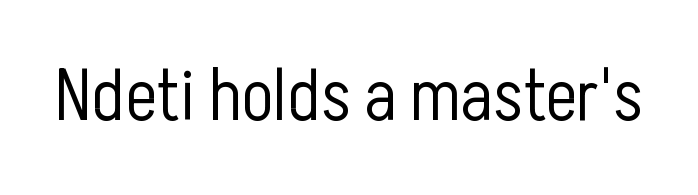
The image shows 74 px light, condensed sans-serif type, upright; set normal letter spacing, not underlined; low stroke contrast and a medium x-height.
